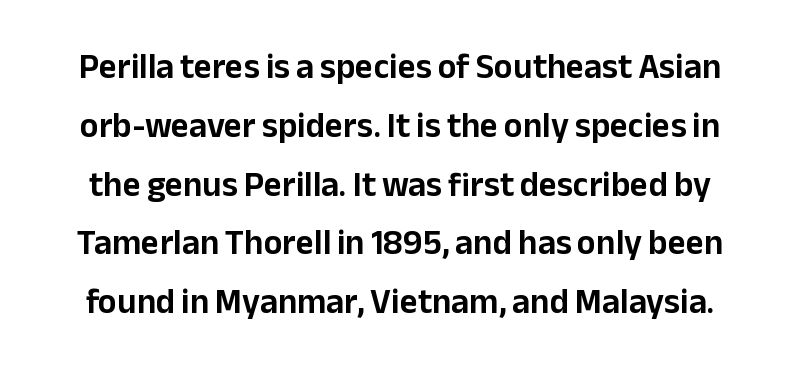
Here the glyphs are tracked normally, forming tight word shapes. To sum up the face: it is a sans, with no serifs. Quick note: interline space is typical. Type without underlining. Each letter keeps its own natural width here, so spacing adapts to shape.
